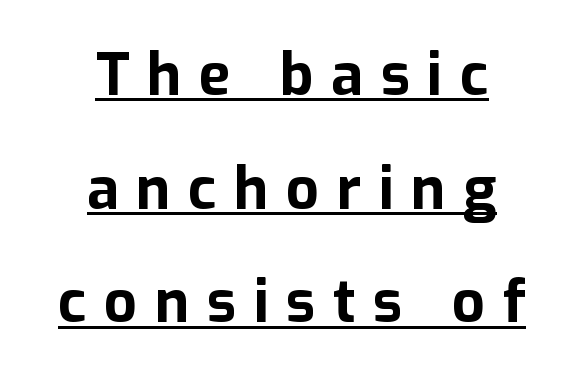
Q: Is the text bold? A: Yes.
Q: Is the text italic (slanted)? A: No, it is upright.
Q: Is the typeface a serif or a sans-serif typeface? A: Sans-serif.
Q: Is the text underlined? A: Yes.
Q: How is the paragraph aligned? A: Centered.
Q: Is the spacing between letters normal or unusually wide? A: Unusually wide.
Q: Is the spacing between lines tight, normal or loose? A: Loose.
Q: Width (condensed, normal, or wide)? A: Normal.
Q: Stroke contrast? A: Low.
Q: x-height? A: Medium.
Q: Monospaced? A: No.
